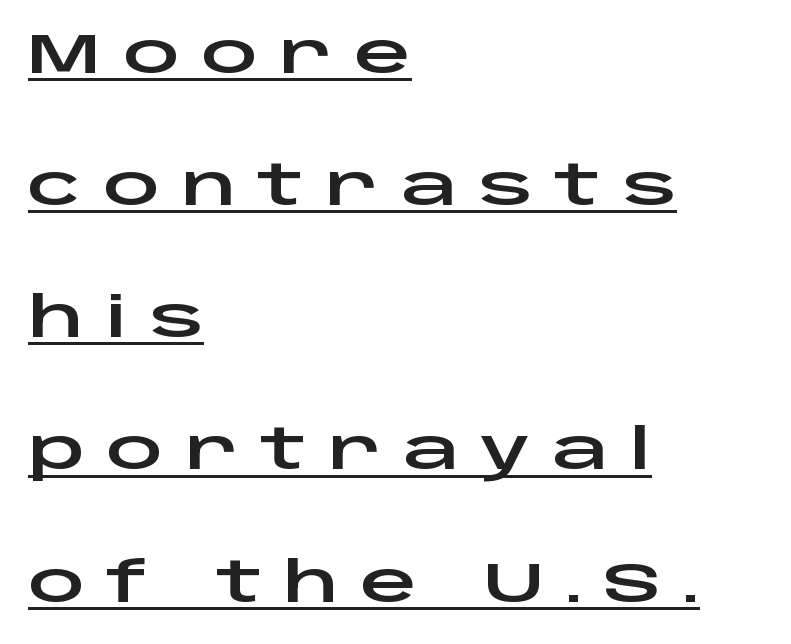
{"serif": "no", "italic": "no", "width": "wide", "stroke_contrast": "low", "x_height": "large", "monospaced": "no", "underline": "yes", "align": "left", "line_spacing": "loose", "line_spacing_ratio": 2.36, "letter_spacing": "wide", "letter_spacing_em": 0.38, "glyph_px": 56}
